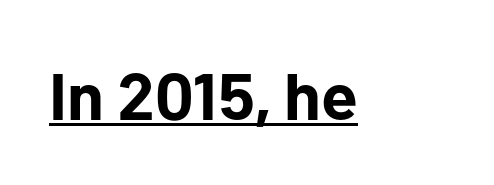
The image shows 66 px bold sans-serif type, upright; set normal letter spacing, underlined; low stroke contrast and a medium x-height.
